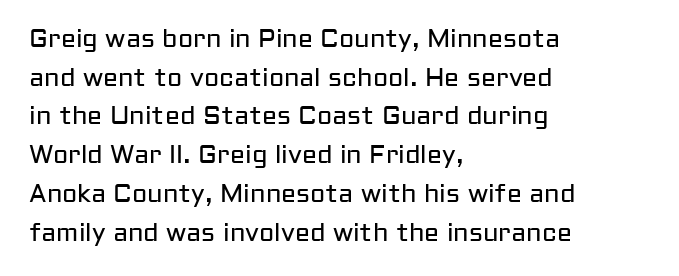
The image shows 25 px text type, upright; set left-aligned, normal line spacing (1.55x), normal letter spacing, not underlined.
